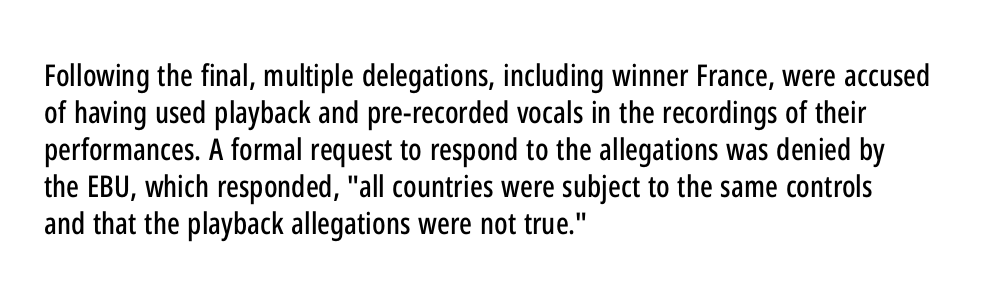
Look at the bottom of the vertical strokes: they stop flat, with no serifs. The specimen reads as upright at a glance. Descender tails drop into unmarked territory. Character widths vary here, with narrow letters taking less room than wide ones.
